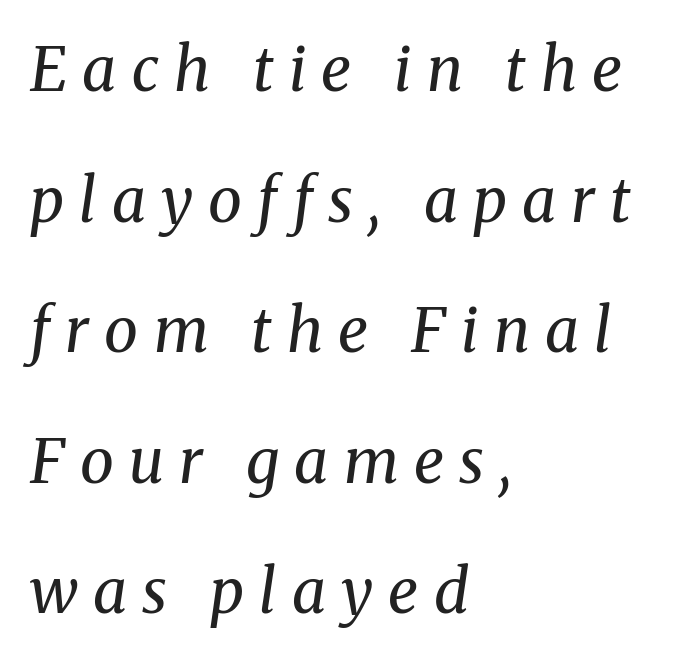
Q: Is the text bold? A: No.
Q: Is the text italic (slanted)? A: Yes, it leans right by about 8 degrees.
Q: Is the typeface a serif or a sans-serif typeface? A: Serif.
Q: Is the text underlined? A: No.
Q: How is the paragraph aligned? A: Left-aligned.
Q: Is the spacing between letters normal or unusually wide? A: Unusually wide.
Q: Is the spacing between lines tight, normal or loose? A: Loose.
Q: Width (condensed, normal, or wide)? A: Normal.
Q: Stroke contrast? A: Medium.
Q: x-height? A: Medium.
Q: Monospaced? A: No.
